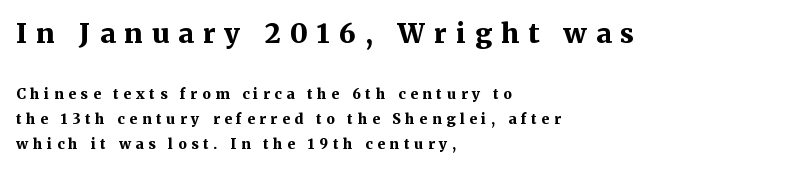
The image shows 27 px bold type, upright; set left-aligned, line spacing 1.77x, unusually wide letter spacing (+0.34 em), not underlined; the first (top) block is 1.93x larger.
